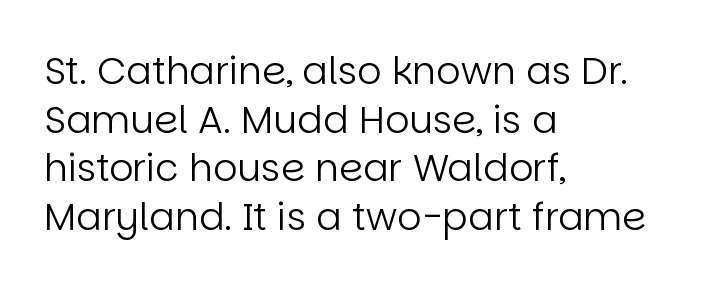
{"serif": "no", "italic": "no", "bold": "no", "weight": "regular", "width": "normal", "stroke_contrast": "low", "x_height": "large", "monospaced": "no", "underline": "no", "align": "left", "line_spacing": "normal", "line_spacing_ratio": 1.28, "letter_spacing": "normal", "letter_spacing_em": 0.0, "glyph_px": 38}
